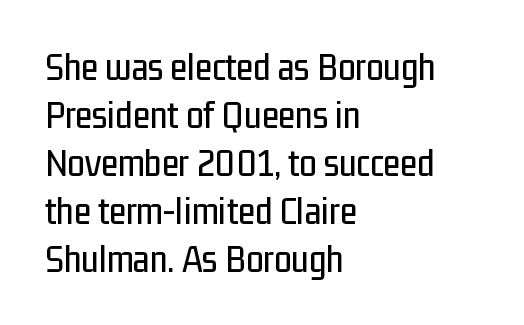
The image shows 39 px condensed sans-serif type, upright; set left-aligned, line spacing 1.23x, normal letter spacing, not underlined; low stroke contrast and a medium x-height.
